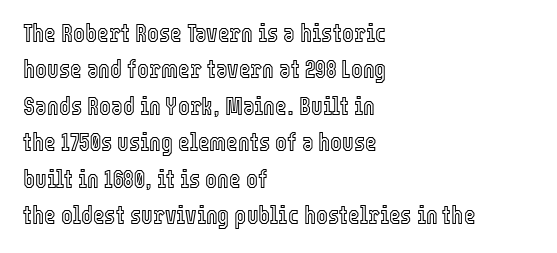
Plain, unruled lines of type. The type is set solid horizontally, with unmodified tracking. Tall strokes in this sample are plumb rather than angled. Regarding leading, the lines here are spaced in the standard way.
